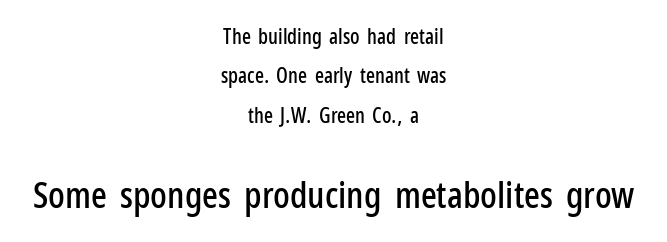
{"serif": "no", "italic": "no", "width": "condensed", "stroke_contrast": "low", "x_height": "medium", "monospaced": "no", "underline": "no", "align": "center", "line_spacing_ratio": 1.88, "letter_spacing": "normal", "letter_spacing_em": 0.0, "larger_block": "second", "size_ratio": 1.76, "glyph_px": 37}
